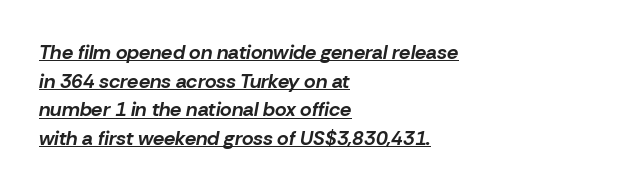
{"italic": "yes", "lean": "right", "slant_degrees": 10, "bold": "yes", "underline": "yes", "align": "left", "line_spacing": "normal", "line_spacing_ratio": 1.43, "letter_spacing": "normal", "letter_spacing_em": 0.0, "glyph_px": 20}
